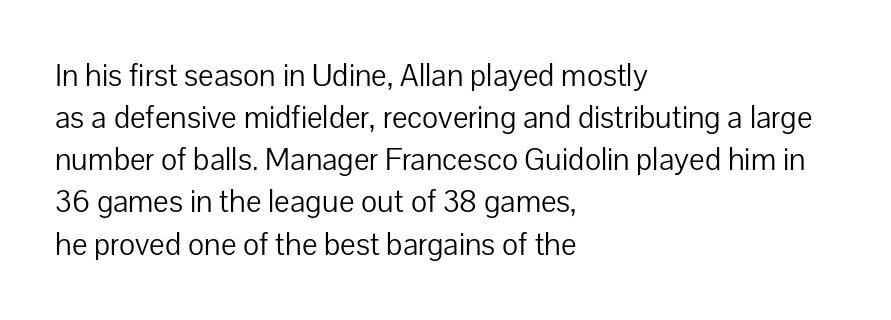
{"serif": "no", "italic": "no", "bold": "no", "weight": "light", "width": "normal", "stroke_contrast": "low", "x_height": "medium", "monospaced": "no", "underline": "no", "align": "left", "line_spacing": "normal", "line_spacing_ratio": 1.36, "letter_spacing": "normal", "letter_spacing_em": 0.0, "glyph_px": 31}
